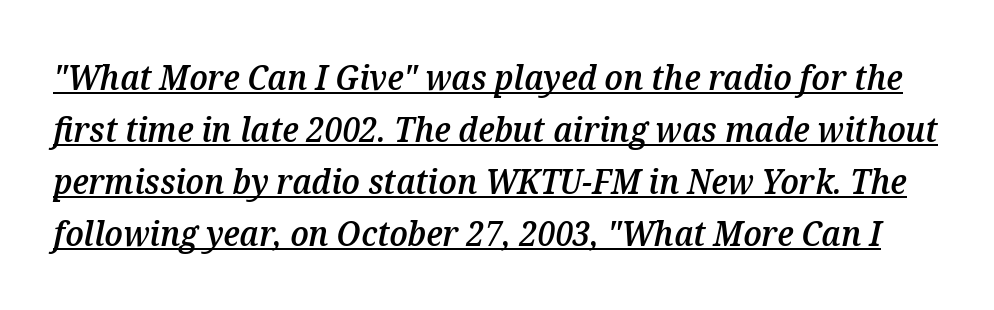
The image shows 34 px semibold type, italic (leaning right); set normal line spacing (1.53x), normal letter spacing, underlined; medium stroke contrast and a medium x-height.
